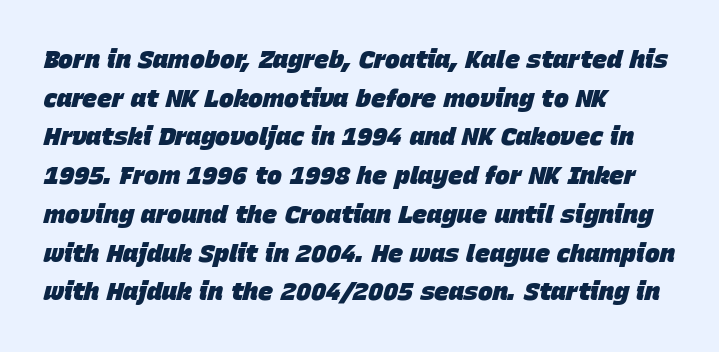
One-word summary of the alignment: left. Descenders hang freely into open space. Whoever set this chose a conventional vertical rhythm. You'd pick this weight for a headline — it's a proper bold.
